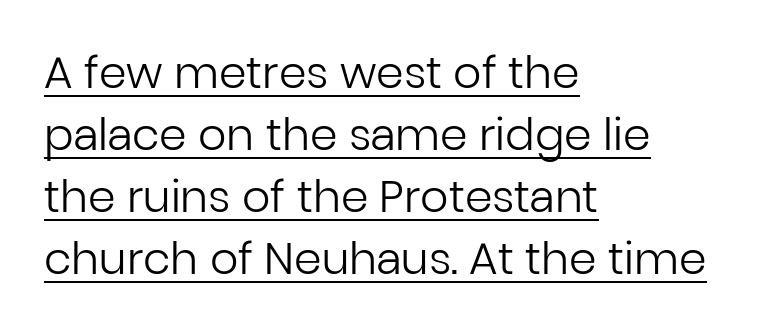
{"serif": "no", "italic": "no", "bold": "no", "weight": "regular", "width": "normal", "stroke_contrast": "low", "x_height": "medium", "monospaced": "no", "underline": "yes", "align": "left", "line_spacing": "normal", "line_spacing_ratio": 1.41, "letter_spacing": "normal", "letter_spacing_em": 0.0, "glyph_px": 44}
